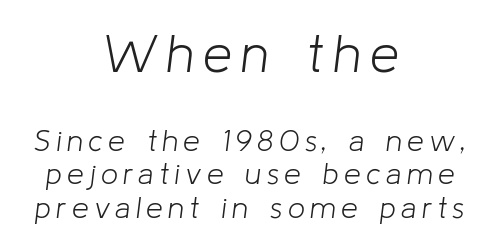
Compare the two chunks: the upper has the greater cap height. Stems here are at most as thick as an everyday book face. Honestly, there is no underline to notice here at all. Short and long lines alike share a common midpoint. This sample trades vertical openness for compactness between lines.
